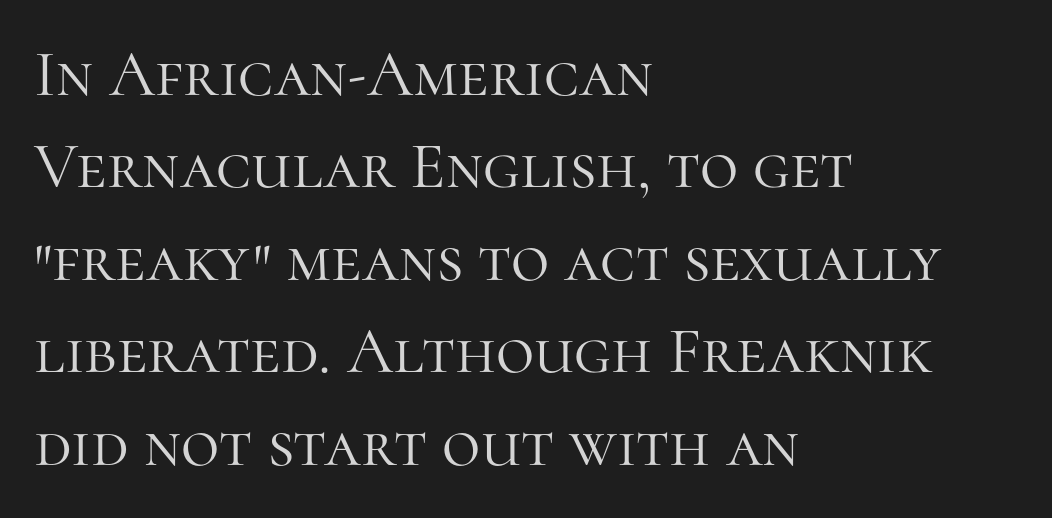
The image shows 66 px light serif type, upright; set left-aligned, normal line spacing (1.4x), normal letter spacing, not underlined; high stroke contrast and a medium x-height.
